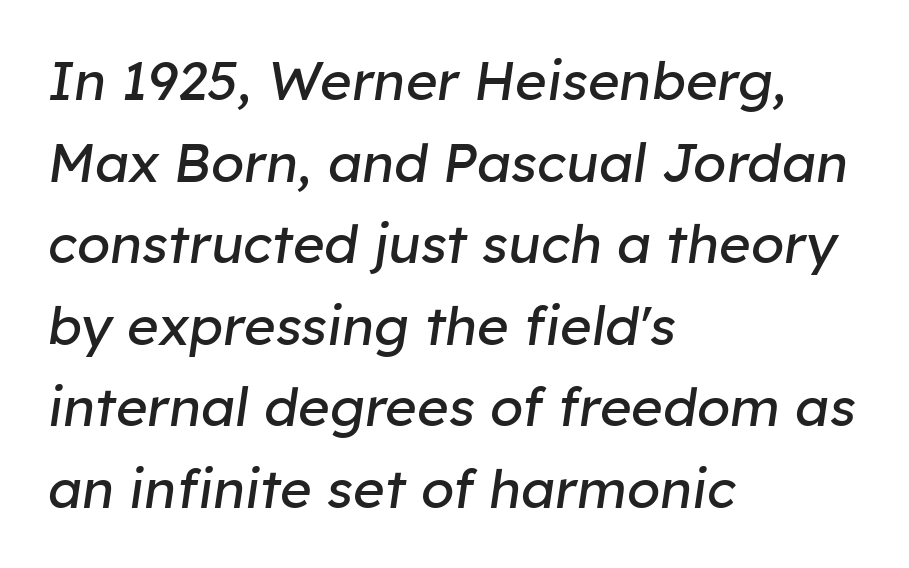
Quick note: interline space is typical. Character widths vary here, with narrow letters taking less room than wide ones. Think standard paragraph weight, or any step lighter than that. Descender tails drop into unmarked territory. Slant detected: the letters are inclined.
